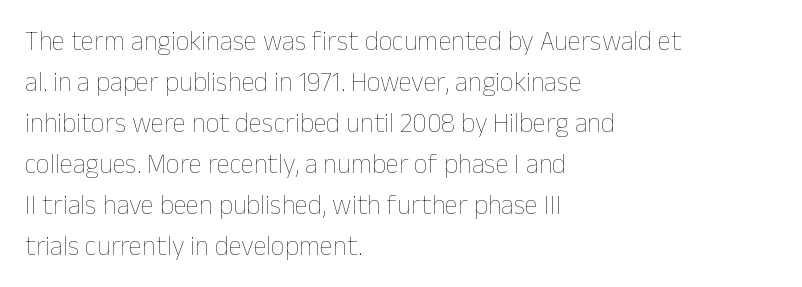
{"italic": "no", "bold": "no", "underline": "no", "align": "left", "line_spacing": "normal", "line_spacing_ratio": 1.52, "letter_spacing": "normal", "letter_spacing_em": 0.0, "glyph_px": 27}
